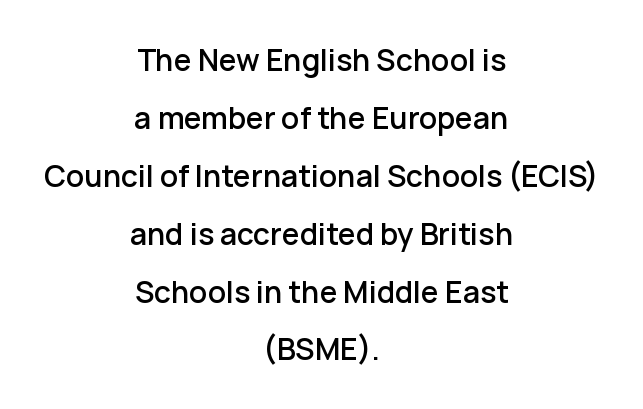
Q: Is the text italic (slanted)? A: No, it is upright.
Q: Is the typeface a serif or a sans-serif typeface? A: Sans-serif.
Q: Is the text underlined? A: No.
Q: How is the paragraph aligned? A: Centered.
Q: Is the spacing between letters normal or unusually wide? A: Normal.
Q: Is the spacing between lines tight, normal or loose? A: Loose.
Q: Width (condensed, normal, or wide)? A: Normal.
Q: Stroke contrast? A: Low.
Q: x-height? A: Medium.
Q: Monospaced? A: No.
